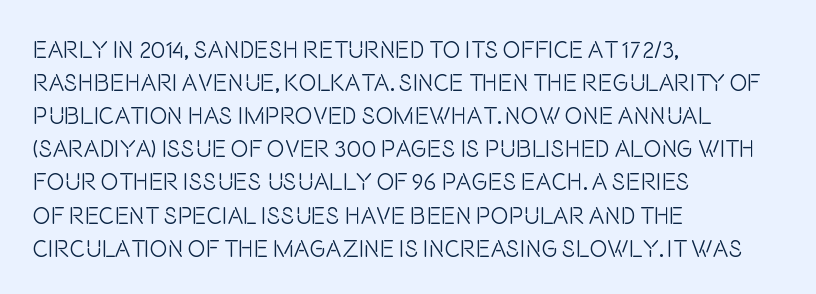
Q: Is the text bold? A: No.
Q: Is the text italic (slanted)? A: No, it is upright.
Q: Is the text underlined? A: No.
Q: How is the paragraph aligned? A: Left-aligned.
Q: Is the spacing between letters normal or unusually wide? A: Normal.
Q: Is the spacing between lines tight, normal or loose? A: Normal.
